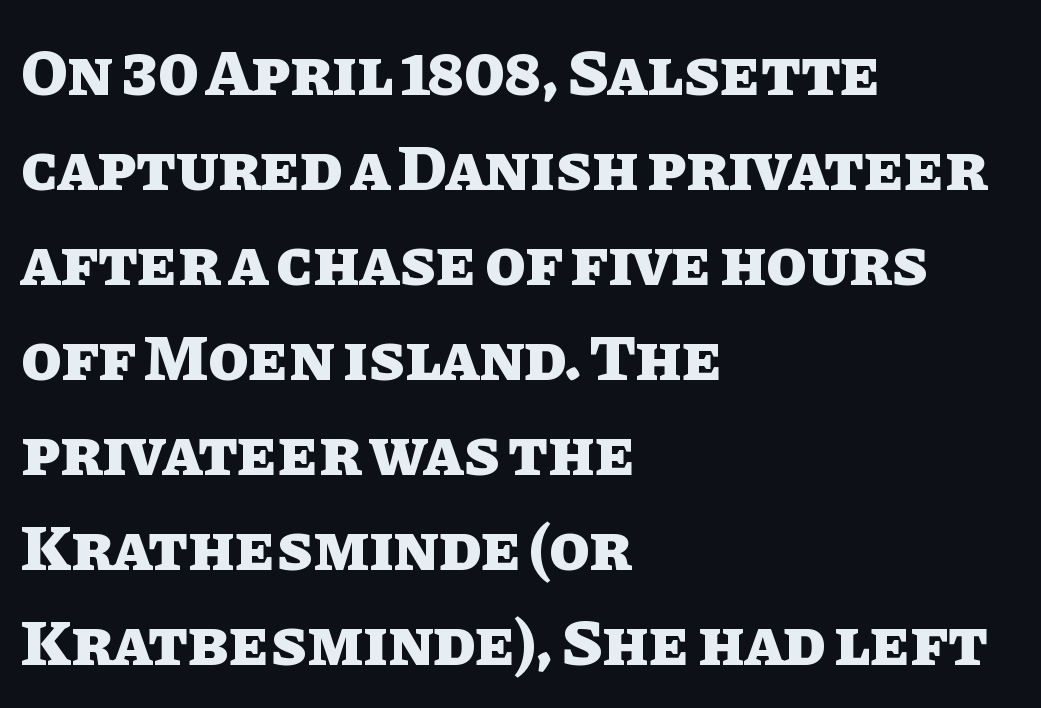
{"italic": "no", "bold": "yes", "weight": "heavy", "width": "normal", "stroke_contrast": "low", "x_height": "large", "monospaced": "no", "underline": "no", "align": "left", "line_spacing": "normal", "line_spacing_ratio": 1.44, "letter_spacing": "normal", "letter_spacing_em": 0.0, "glyph_px": 66}
